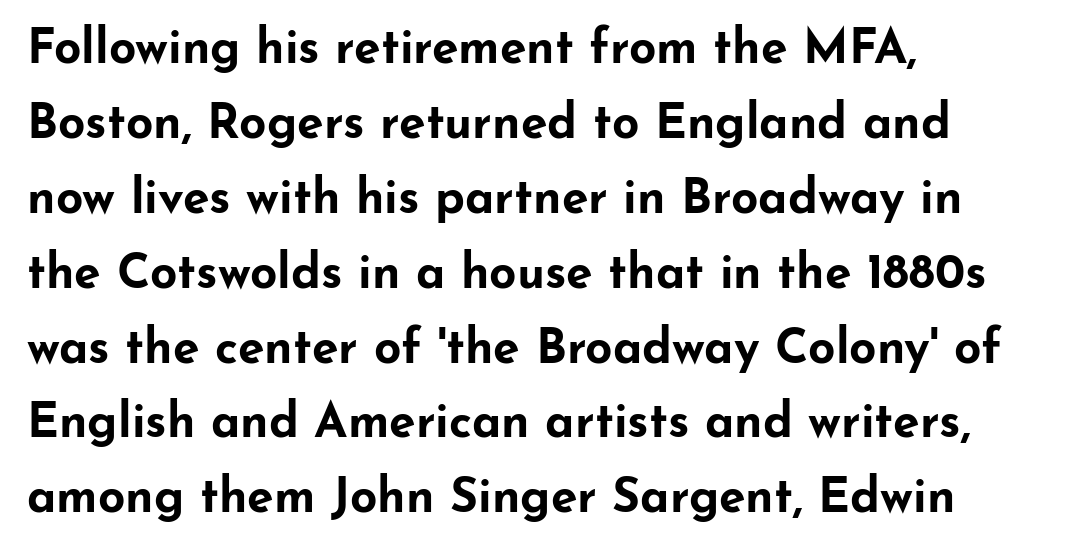
The type family on display is of the sans-serif kind. The words here are not underlined. A typesetter would call this proportional, since set widths differ per character. Rendered with straight, roman letterforms.
